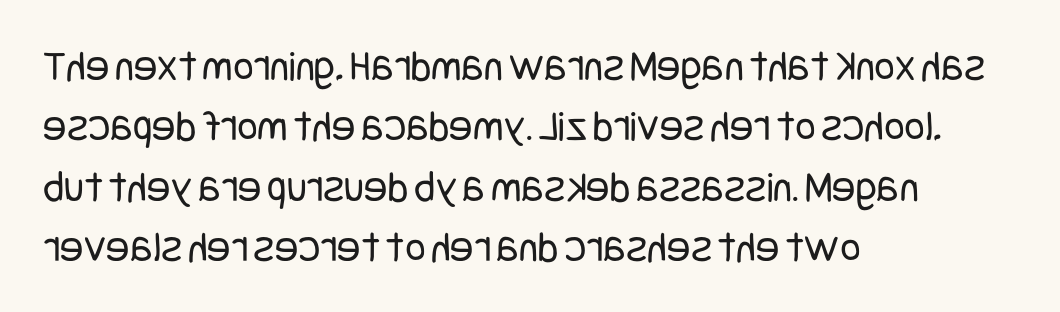
{"serif": "no", "italic": "no", "bold": "no", "weight": "regular", "width": "condensed", "stroke_contrast": "low", "x_height": "large", "underline": "no", "align": "left", "line_spacing": "normal", "line_spacing_ratio": 1.37, "letter_spacing": "normal", "letter_spacing_em": 0.0, "glyph_px": 44}
